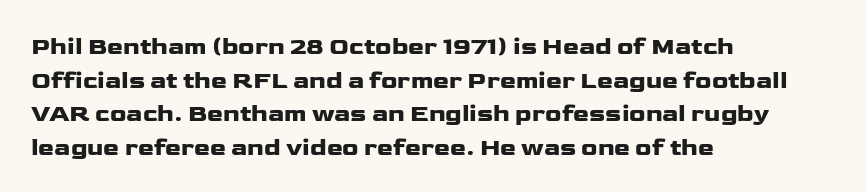
The image shows 24 px text type, upright; set left-aligned, normal line spacing (1.4x), normal letter spacing, not underlined.
